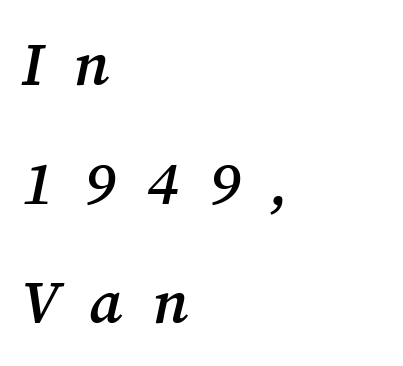
The image shows 60 px semibold serif type, italic (leaning right); set left-aligned, loose line spacing (1.98x), unusually wide letter spacing (+0.5 em), not underlined; medium stroke contrast and a medium x-height.
